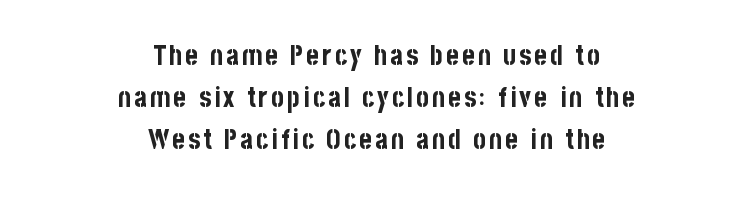
{"italic": "no", "bold": "yes", "underline": "no", "align": "center", "line_spacing": "normal", "line_spacing_ratio": 1.56, "glyph_px": 27}
